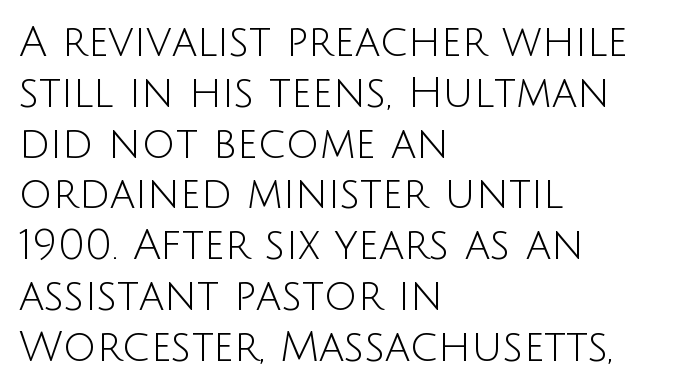
{"serif": "no", "italic": "no", "bold": "no", "weight": "light", "width": "normal", "stroke_contrast": "low", "x_height": "large", "monospaced": "no", "underline": "no", "align": "left", "line_spacing_ratio": 1.21, "letter_spacing": "normal", "letter_spacing_em": 0.0, "glyph_px": 42}
